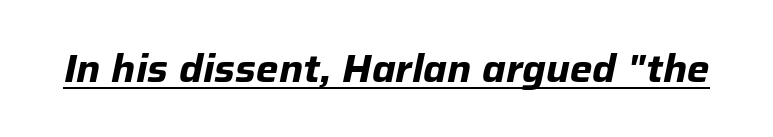
Q: Is the text bold? A: Yes.
Q: Is the text italic (slanted)? A: Yes, it leans right by about 12 degrees.
Q: Is the text underlined? A: Yes.
Q: Is the spacing between letters normal or unusually wide? A: Normal.
Q: Width (condensed, normal, or wide)? A: Normal.
Q: Stroke contrast? A: Low.
Q: x-height? A: Medium.
Q: Monospaced? A: No.
